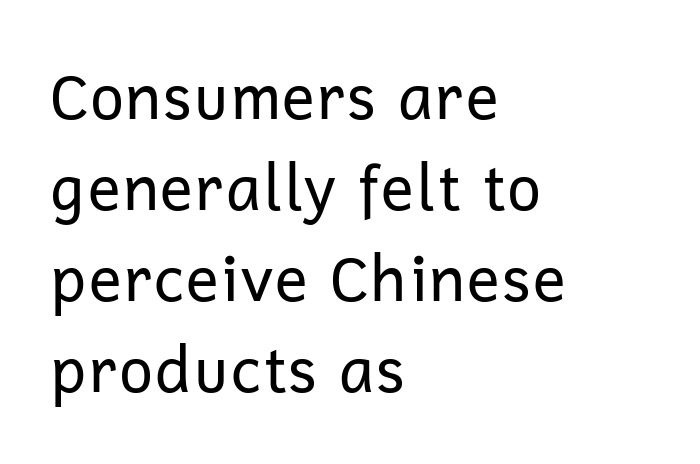
{"serif": "no", "italic": "no", "bold": "no", "weight": "regular", "width": "normal", "stroke_contrast": "low", "x_height": "medium", "monospaced": "no", "underline": "no", "align": "left", "line_spacing": "normal", "line_spacing_ratio": 1.47, "letter_spacing": "normal", "letter_spacing_em": 0.0, "glyph_px": 62}
